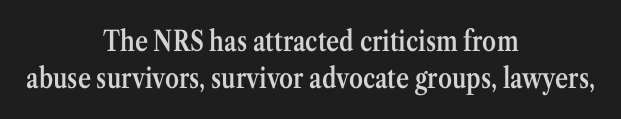
Stroke terminals: seriffed. The baseline area is clear. On the weight axis this lands at semibold, roughly 600. Varying glyph widths throughout — classic text-font behaviour. Nobody touched the tracking dial on this one. How would I describe the line gaps? Plain and ordinary.
